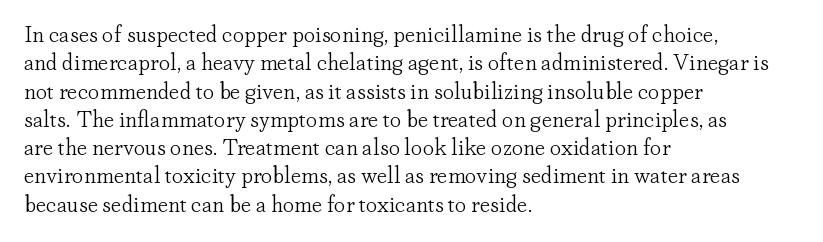
{"italic": "no", "bold": "no", "underline": "no", "align": "left", "line_spacing_ratio": 1.23, "letter_spacing": "normal", "letter_spacing_em": 0.0, "glyph_px": 23}
